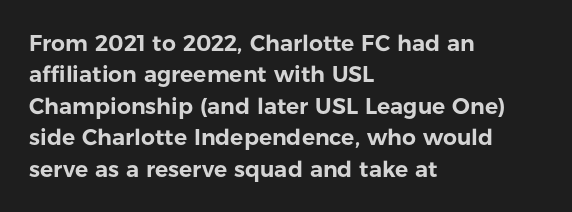
Quick note: underline off. Interline gaps are of average width in this sample. Notice how the stems are strictly vertical — no italics here. How are the letters spaced? Ordinarily, with no added tracking. The lines are quadded left.
